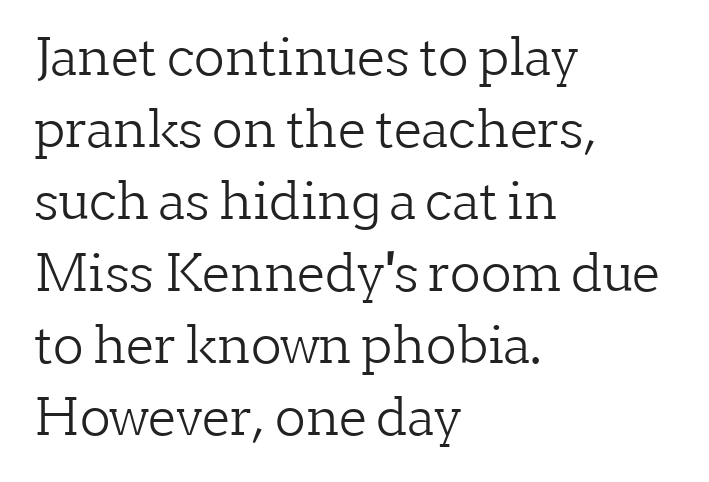
{"serif": "yes", "italic": "no", "bold": "no", "weight": "light", "width": "normal", "stroke_contrast": "low", "x_height": "medium", "monospaced": "no", "underline": "no", "align": "left", "line_spacing": "normal", "line_spacing_ratio": 1.41, "letter_spacing": "normal", "letter_spacing_em": 0.0, "glyph_px": 51}
